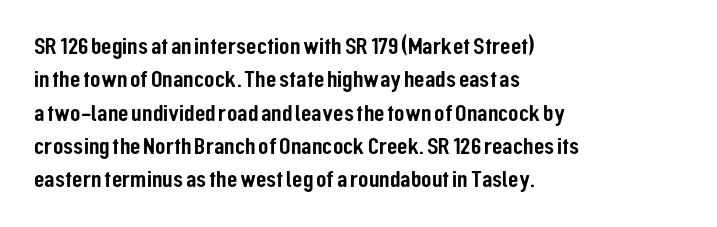
The image shows 24 px text type, upright; set left-aligned, normal line spacing (1.39x), normal letter spacing, not underlined.
